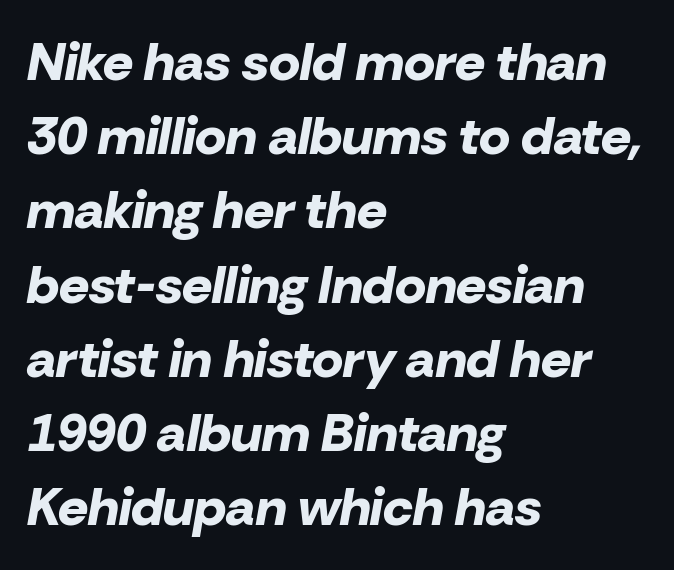
{"italic": "yes", "lean": "right", "slant_degrees": 10, "bold": "yes", "weight": "bold", "width": "normal", "stroke_contrast": "low", "x_height": "medium", "monospaced": "no", "underline": "no", "align": "left", "line_spacing": "normal", "line_spacing_ratio": 1.4, "letter_spacing": "normal", "letter_spacing_em": 0.0, "glyph_px": 53}
